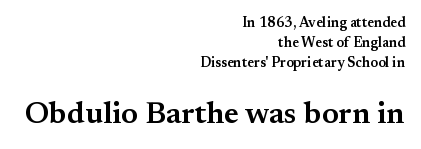
{"serif": "yes", "italic": "no", "bold": "semi", "weight": "semibold", "width": "normal", "stroke_contrast": "medium", "x_height": "small", "monospaced": "no", "underline": "no", "align": "right", "line_spacing": "normal", "line_spacing_ratio": 1.42, "letter_spacing": "normal", "letter_spacing_em": 0.0, "larger_block": "second", "size_ratio": 2.21, "glyph_px": 31}
